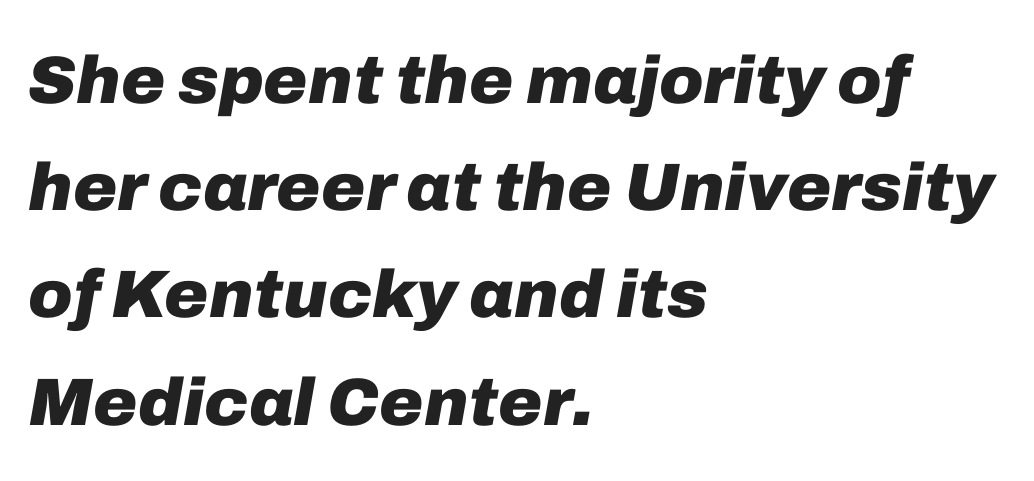
{"italic": "yes", "lean": "right", "slant_degrees": 10, "bold": "yes", "weight": "heavy", "width": "normal", "stroke_contrast": "low", "x_height": "medium", "monospaced": "no", "underline": "no", "align": "left", "line_spacing": "normal", "line_spacing_ratio": 1.6, "letter_spacing": "normal", "letter_spacing_em": 0.0, "glyph_px": 67}
